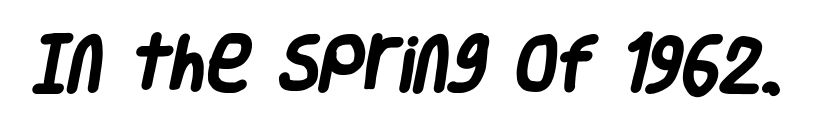
The face used here is proportionally spaced, like ordinary book or web type. Look at the bottom of the vertical strokes: they stop flat, with no serifs. Anything drawn beneath the words? Only blank space. Weight check: bold — yes, fully. Tracking value appears to be zero — textbook default spacing.
